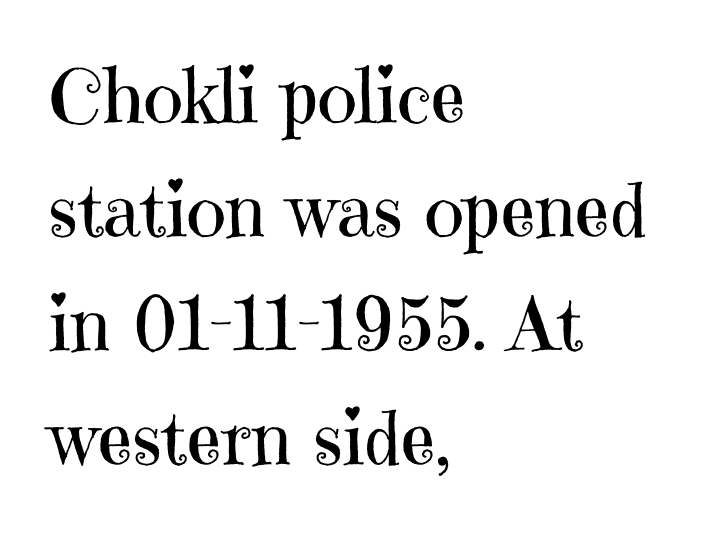
The image shows 75 px regular-weight serif type, upright; set left-aligned, normal line spacing (1.52x), normal letter spacing, not underlined; high stroke contrast and a medium x-height.
